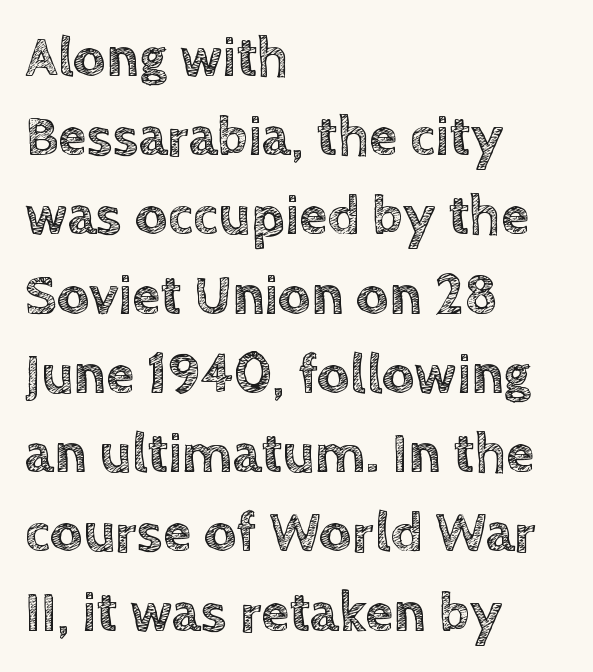
Glance below the letters and you will spot only blank space. Italic? Not at all — the glyphs are vertical. The text block is weighted toward the left margin, trailing off unevenly rightward. Character widths vary here, with narrow letters taking less room than wide ones.
